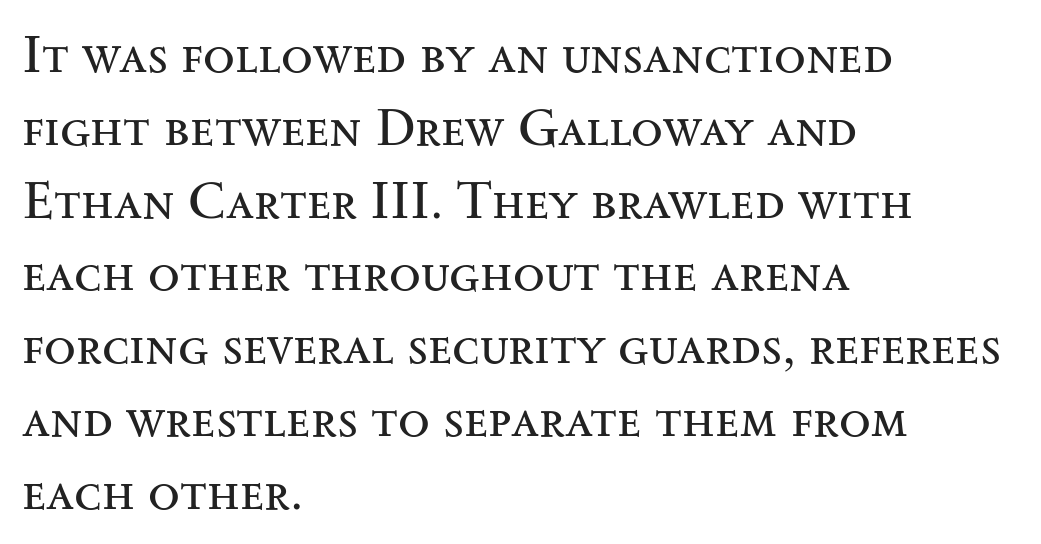
Q: Is the text bold? A: No.
Q: Is the text italic (slanted)? A: No, it is upright.
Q: Is the typeface a serif or a sans-serif typeface? A: Serif.
Q: Is the text underlined? A: No.
Q: How is the paragraph aligned? A: Left-aligned.
Q: Is the spacing between letters normal or unusually wide? A: Normal.
Q: Is the spacing between lines tight, normal or loose? A: Normal.
Q: Width (condensed, normal, or wide)? A: Wide.
Q: Stroke contrast? A: Medium.
Q: x-height? A: Small.
Q: Monospaced? A: No.
